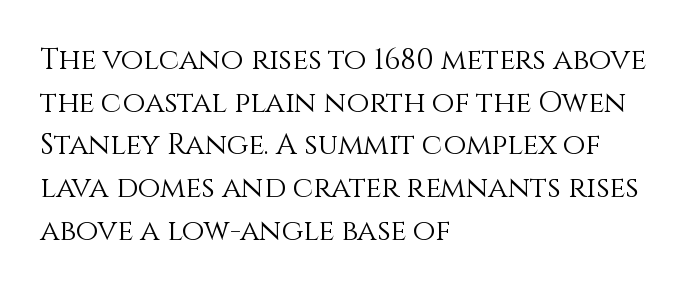
Q: Is the text bold? A: No.
Q: Is the text italic (slanted)? A: No, it is upright.
Q: Is the text underlined? A: No.
Q: How is the paragraph aligned? A: Left-aligned.
Q: Is the spacing between letters normal or unusually wide? A: Normal.
Q: Is the spacing between lines tight, normal or loose? A: Normal.
Q: Width (condensed, normal, or wide)? A: Normal.
Q: x-height? A: Large.
Q: Monospaced? A: No.
